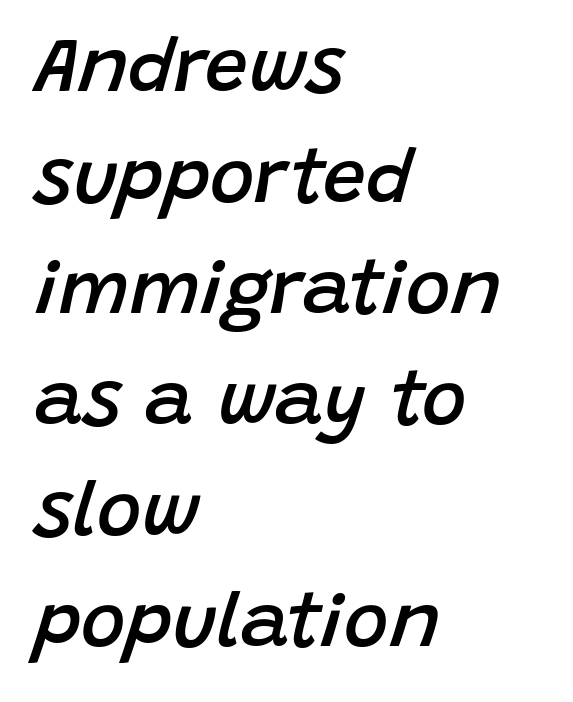
The face used here is proportionally spaced, like ordinary book or web type. The lines are quadded left. The font is running at a semibold setting, under full bold. A bare baseline throughout the passage.
